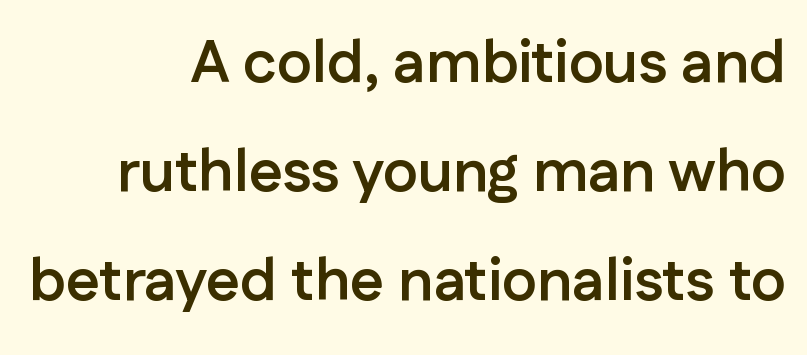
The image shows 59 px semibold sans-serif type, upright; set right-aligned, line spacing 1.85x, normal letter spacing, not underlined; low stroke contrast and a medium x-height.
